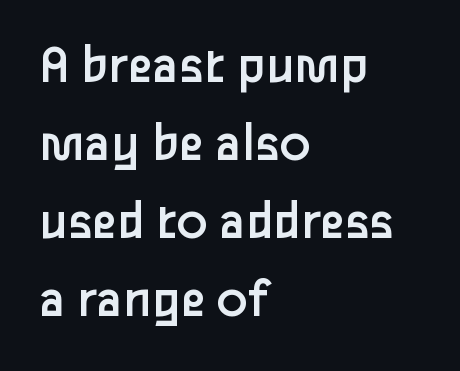
{"serif": "no", "italic": "no", "bold": "no", "weight": "regular", "width": "normal", "stroke_contrast": "low", "x_height": "medium", "monospaced": "no", "underline": "no", "align": "left", "line_spacing": "normal", "line_spacing_ratio": 1.37, "letter_spacing": "normal", "letter_spacing_em": 0.0, "glyph_px": 57}
